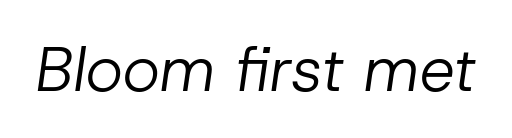
Q: Is the text bold? A: No.
Q: Is the text italic (slanted)? A: Yes, it leans right by about 8 degrees.
Q: Is the text underlined? A: No.
Q: Is the spacing between letters normal or unusually wide? A: Normal.
Q: Width (condensed, normal, or wide)? A: Normal.
Q: Stroke contrast? A: Low.
Q: x-height? A: Medium.
Q: Monospaced? A: No.
